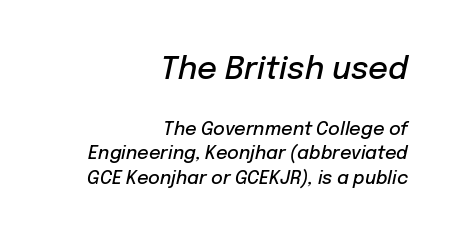
{"italic": "yes", "lean": "right", "slant_degrees": 12, "bold": "semi", "weight": "semibold", "width": "normal", "stroke_contrast": "low", "x_height": "medium", "monospaced": "no", "underline": "no", "align": "right", "line_spacing": "normal", "line_spacing_ratio": 1.34, "letter_spacing": "normal", "letter_spacing_em": 0.0, "larger_block": "first", "size_ratio": 1.72, "glyph_px": 31}
